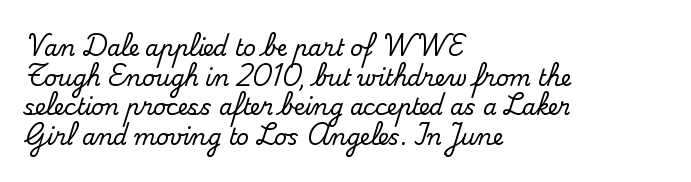
The passage shown stacks its lines at a standard gap. Look at the tracking — it's just the regular setting, nothing added. Underlining? Definitely not there. One-word summary of the alignment: left.
